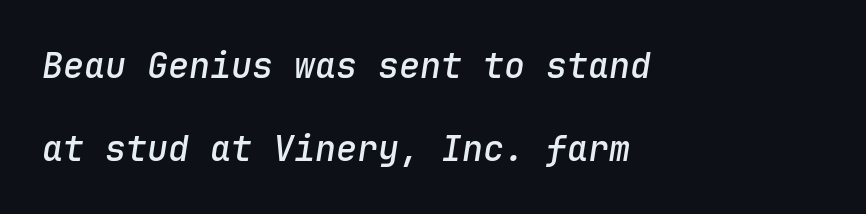
{"italic": "yes", "lean": "right", "slant_degrees": 9, "bold": "semi", "weight": "semibold", "width": "normal", "stroke_contrast": "low", "x_height": "medium", "monospaced": "yes", "underline": "no", "align": "left", "line_spacing": "loose", "line_spacing_ratio": 2.37, "letter_spacing": "normal", "letter_spacing_em": 0.0, "glyph_px": 35}
